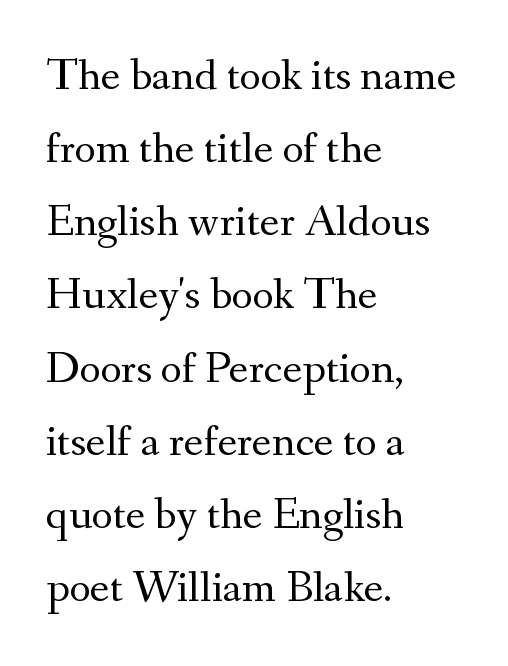
{"serif": "yes", "italic": "no", "bold": "no", "weight": "regular", "width": "normal", "stroke_contrast": "medium", "x_height": "small", "monospaced": "no", "underline": "no", "align": "left", "line_spacing": "normal", "line_spacing_ratio": 1.59, "letter_spacing": "normal", "letter_spacing_em": 0.0, "glyph_px": 46}
